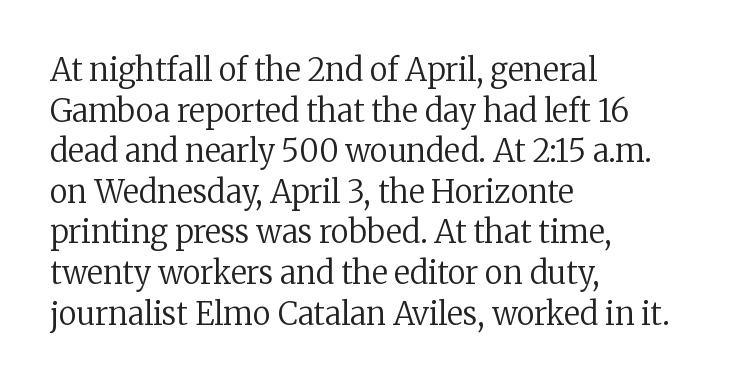
The image shows 31 px regular-weight serif type, upright; set left-aligned, normal line spacing (1.31x), normal letter spacing, not underlined; low stroke contrast and a medium x-height.
